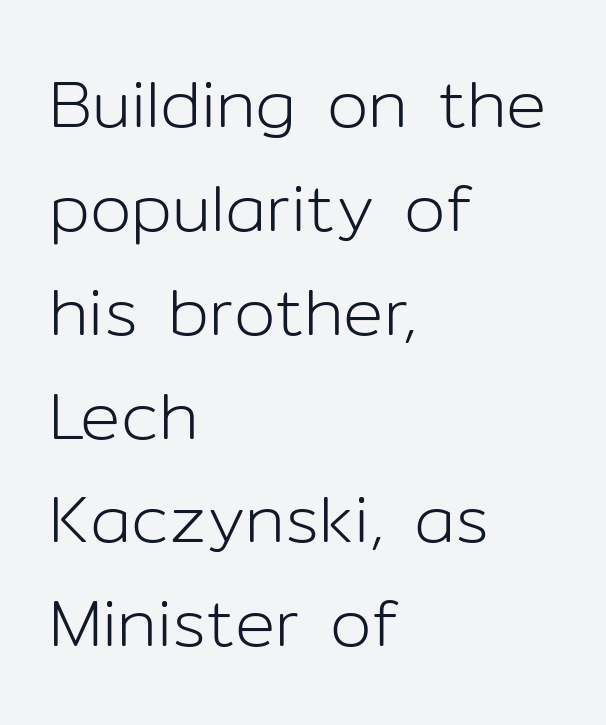
Q: Is the text bold? A: No.
Q: Is the text italic (slanted)? A: No, it is upright.
Q: Is the typeface a serif or a sans-serif typeface? A: Sans-serif.
Q: Is the text underlined? A: No.
Q: How is the paragraph aligned? A: Left-aligned.
Q: Is the spacing between letters normal or unusually wide? A: Normal.
Q: Is the spacing between lines tight, normal or loose? A: Normal.
Q: Width (condensed, normal, or wide)? A: Normal.
Q: Stroke contrast? A: Low.
Q: x-height? A: Medium.
Q: Monospaced? A: No.
